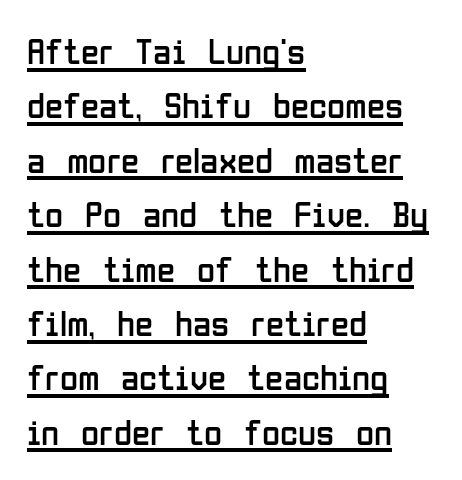
A quiet, ordinary-to-light weight characterises the typeface. The typesetter chose a ragged-right arrangement here. Students, observe the line beneath the letters — that is underlining. The rendering shows plain stroke endings on the letterforms — a sans-serif design. Looks like regular typesetting: each glyph gets only the width it needs.
